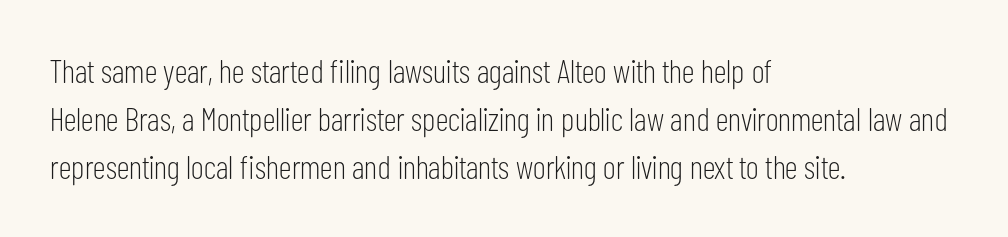
The image shows 33 px light, condensed sans-serif type, upright; set left-aligned, normal line spacing (1.46x), normal letter spacing, not underlined; low stroke contrast and a medium x-height.
